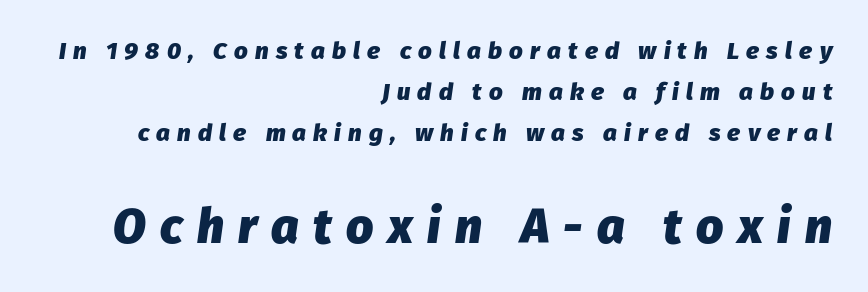
The image shows 48 px heavy type, italic (leaning right); set right-aligned, line spacing 1.71x, unusually wide letter spacing (+0.3 em), not underlined; the second (bottom) block is 2.0x larger; low stroke contrast and a medium x-height.
